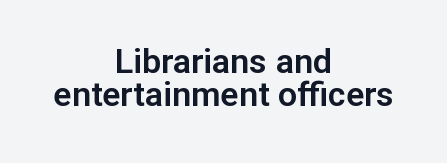
Horizontal bands of white between lines are thin slivers. The face used here is rendered with its standard letterfit. When letters stand straight like this, we call the style roman or upright. The face used here is proportionally spaced, like ordinary book or web type. Compared with a flush-left layout, this one balances lines on the center instead.
